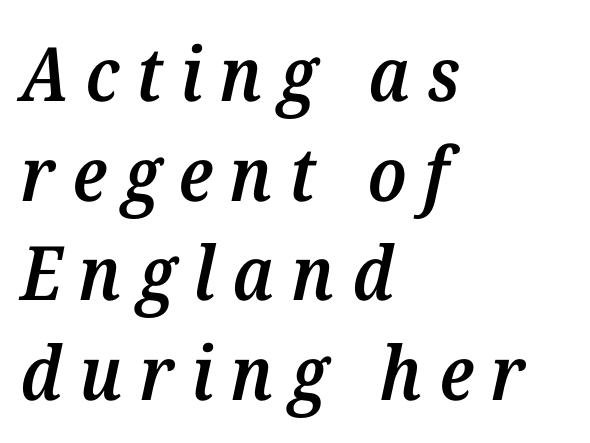
A classic flush-left, rag-right setting is used for this passage. Substantial extra tracking has been applied to these lines. Descenders hang freely into open space. The line-height multiplier appears to be the usual default. Each letter keeps its own natural width here, so spacing adapts to shape. These lines are composed in type with serifs.
